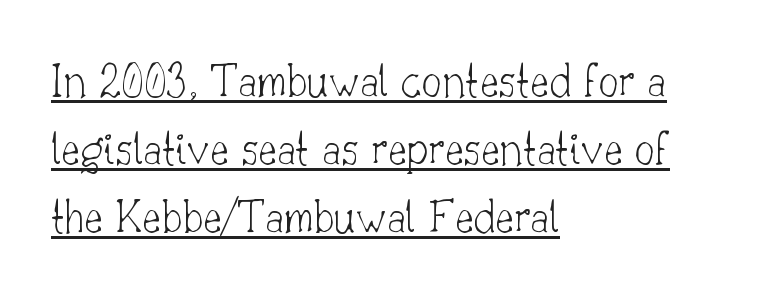
The image shows 50 px thin serif type, upright; set left-aligned, normal line spacing (1.36x), normal letter spacing, underlined; low stroke contrast and a small x-height.
